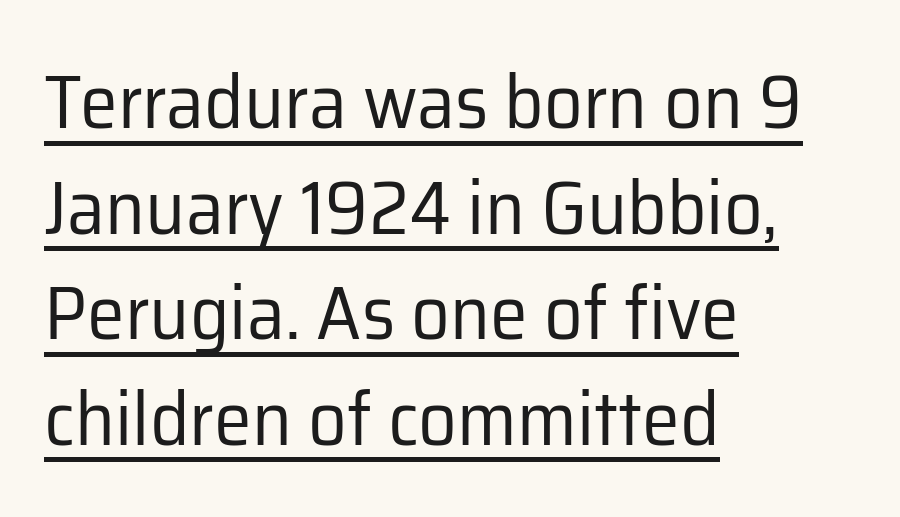
Serifs: no, the terminals of the letterforms are clean. Spacing verdict: proportional, widths tailored to each character. Default kerning and tracking; the words read as compact shapes. In designer terms, the underline attribute is active on this setting.
